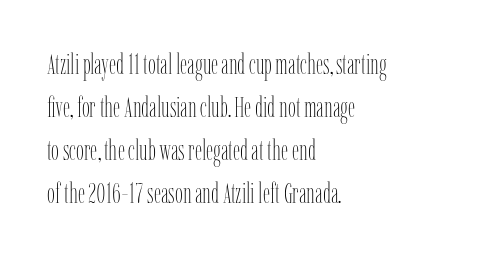
Notice how descenders clear the ascenders below comfortably — that's standard leading. The setting favours the left margin, as ordinary paragraphs usually do. A typesetter would call this zero additional tracking. The face looks like a standard text weight, possibly lighter.
